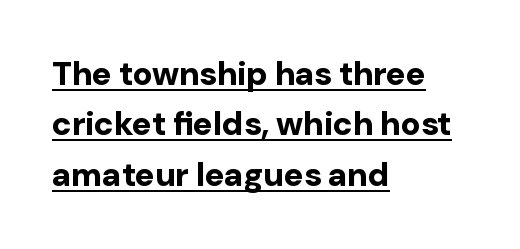
The image shows 33 px bold sans-serif type, upright; set left-aligned, normal line spacing (1.53x), normal letter spacing, underlined; low stroke contrast and a medium x-height.
